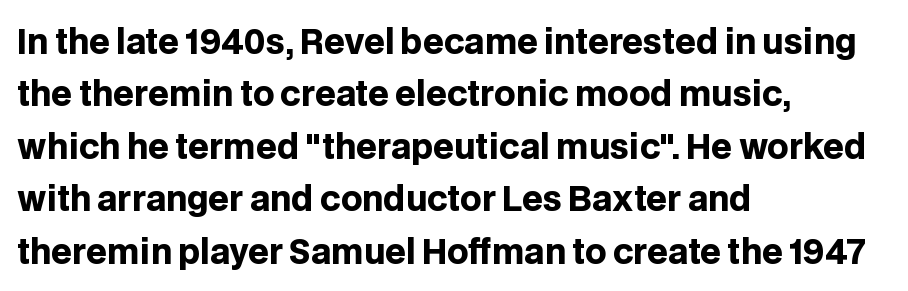
Q: Is the text bold? A: Yes.
Q: Is the text italic (slanted)? A: No, it is upright.
Q: Is the typeface a serif or a sans-serif typeface? A: Sans-serif.
Q: Is the text underlined? A: No.
Q: How is the paragraph aligned? A: Left-aligned.
Q: Is the spacing between letters normal or unusually wide? A: Normal.
Q: Is the spacing between lines tight, normal or loose? A: Normal.
Q: Width (condensed, normal, or wide)? A: Normal.
Q: Stroke contrast? A: Low.
Q: x-height? A: Large.
Q: Monospaced? A: No.
